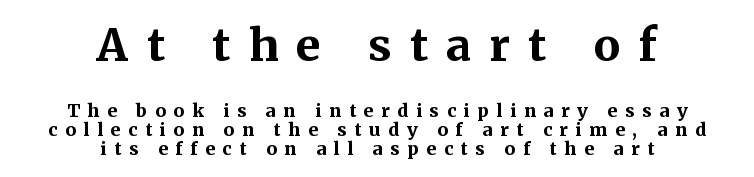
The image shows 44 px bold serif type, upright; set centered, tight line spacing (1.06x), unusually wide letter spacing (+0.42 em), not underlined; the first (top) block is 2.44x larger; medium stroke contrast and a medium x-height.
